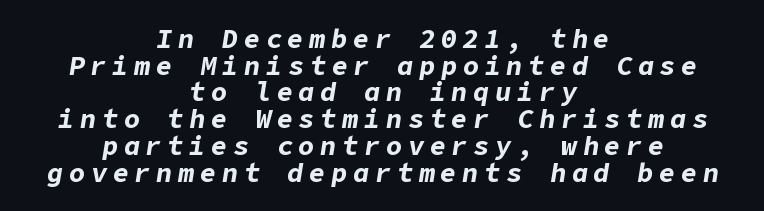
The image shows 27 px bold type, italic (leaning right); set centered, tight line spacing (0.99x), unusually wide letter spacing (+0.21 em), not underlined.
